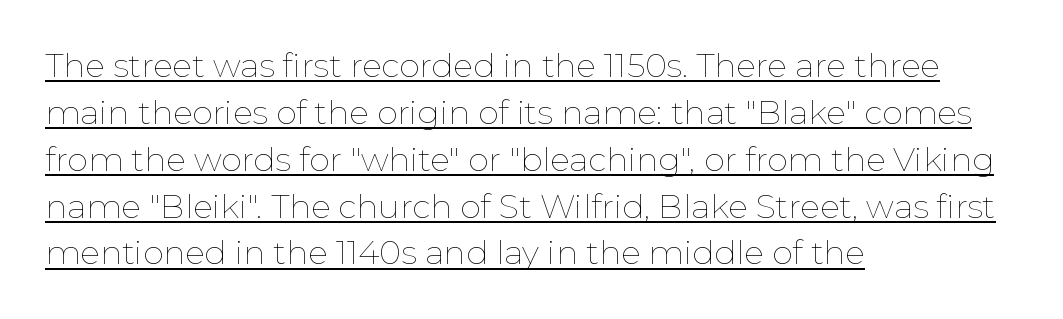
The image shows 33 px thin type, upright; set left-aligned, normal line spacing (1.42x), normal letter spacing, underlined; low stroke contrast and a medium x-height.
